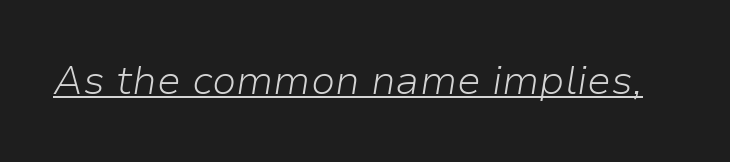
Q: Is the text bold? A: No.
Q: Is the text italic (slanted)? A: Yes, it leans right by about 9 degrees.
Q: Is the text underlined? A: Yes.
Q: Is the spacing between letters normal or unusually wide? A: Normal.
Q: Width (condensed, normal, or wide)? A: Normal.
Q: Stroke contrast? A: Low.
Q: x-height? A: Medium.
Q: Monospaced? A: No.
